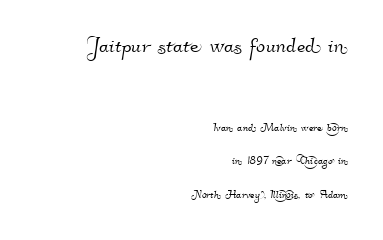
The image shows 27 px text type; set right-aligned, loose line spacing (2.41x), normal letter spacing, not underlined; the first (top) block is 1.93x larger.
